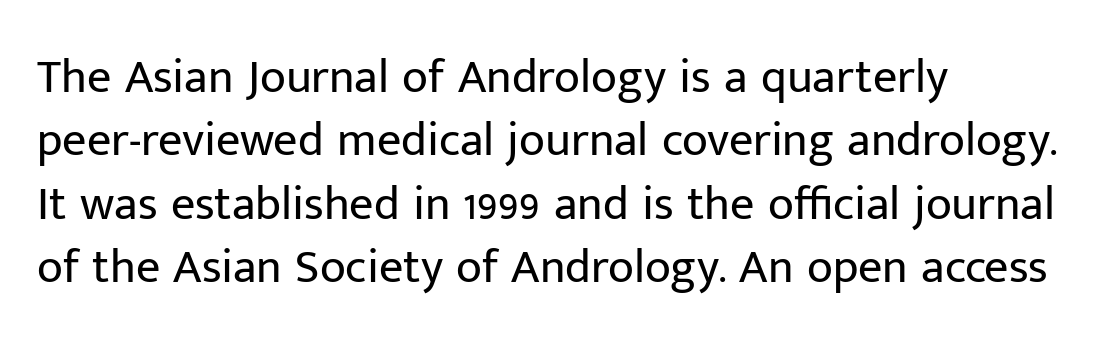
The image shows 48 px regular-weight sans-serif type, upright; set left-aligned, normal line spacing (1.32x), normal letter spacing, not underlined; low stroke contrast and a medium x-height.
